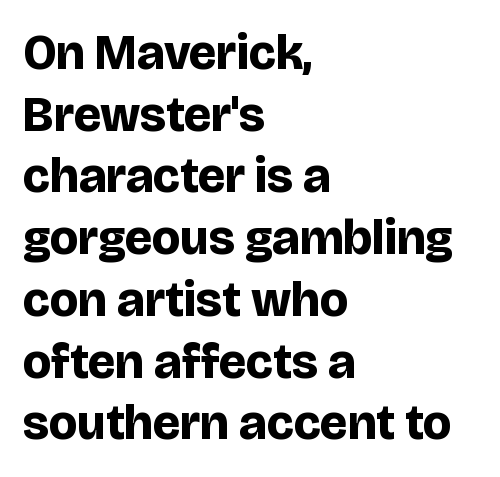
Stroke terminals: plain, sans-serif. A dark, heavy texture on the line: the type is bold. Character widths vary here, with narrow letters taking less room than wide ones. In terms of leading, this rendering sits right in the middle.
